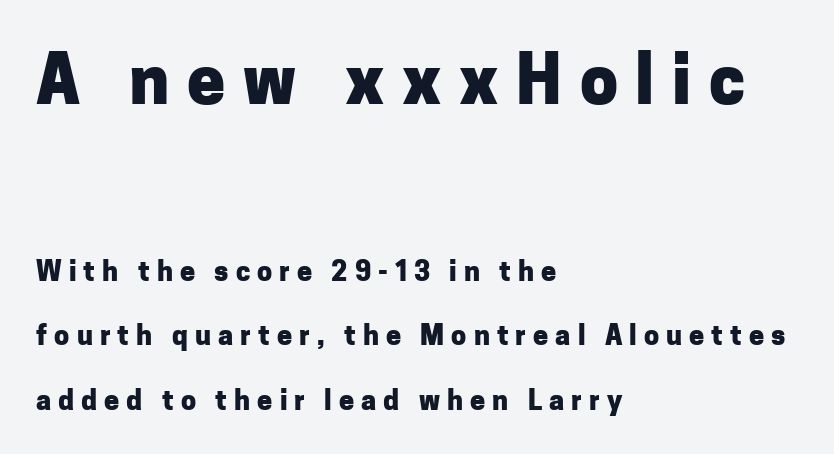
The image shows 68 px heavy sans-serif type, upright; set left-aligned, loose line spacing (2.4x), unusually wide letter spacing (+0.26 em), not underlined; the first (top) block is 2.52x larger; low stroke contrast and a medium x-height.
